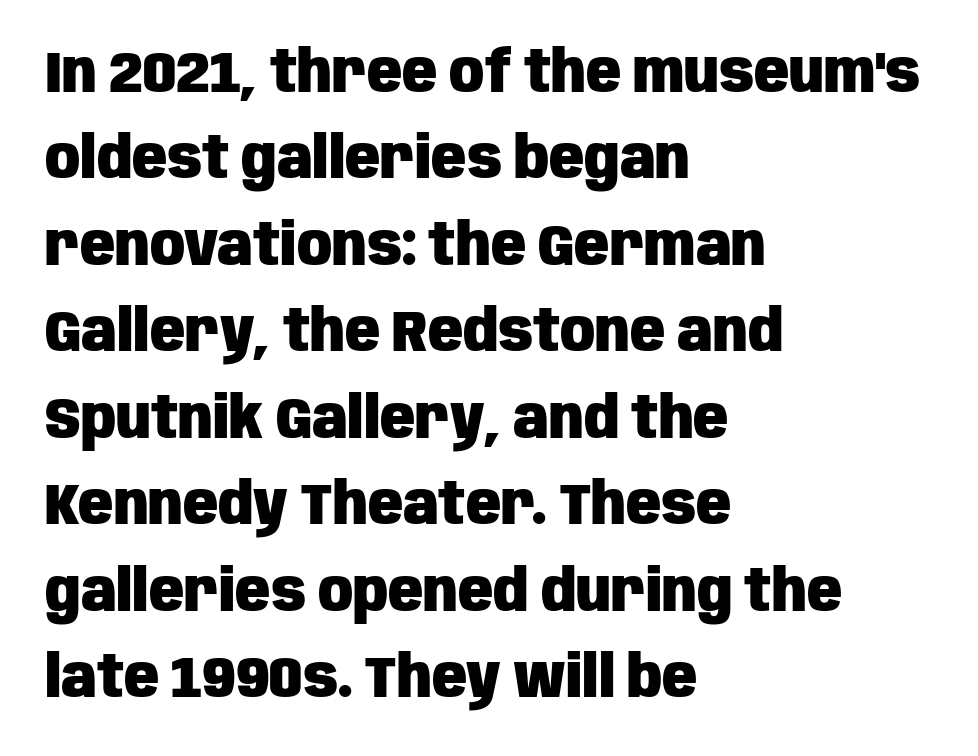
The image shows 58 px heavy, condensed sans-serif type, upright; set left-aligned, normal line spacing (1.49x), normal letter spacing, not underlined; low stroke contrast and a large x-height.
